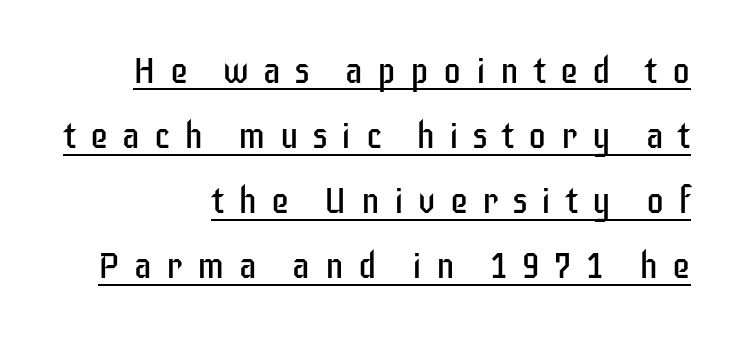
Each letter keeps its own natural width here, so spacing adapts to shape. A typographer would call this underscored text. Each line ends at the same right margin while the left side varies. Letter spacing: wide. The face used here is a sans, in the tradition of grotesques and geometrics. Italic? Not at all — the glyphs are vertical.
